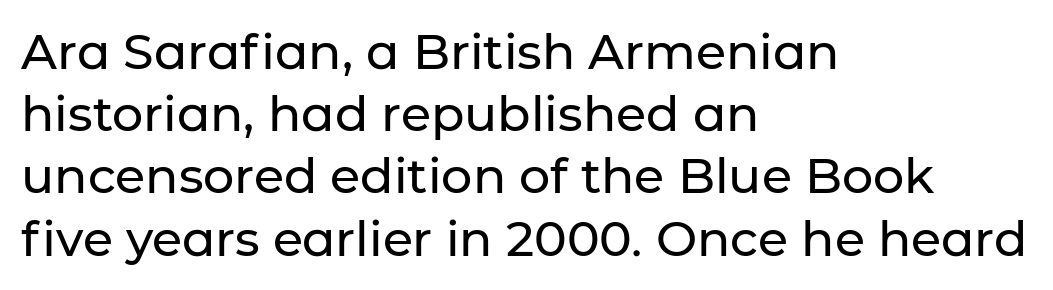
A typesetter would call this proportional, since set widths differ per character. Is the block centered? No — it sits flush against the left margin. In terms of letterform style, serifs are entirely absent. Interline gaps are of average width in this sample. Honestly, there is no underline to notice here at all. This is roman type, the default non-slanted kind.
